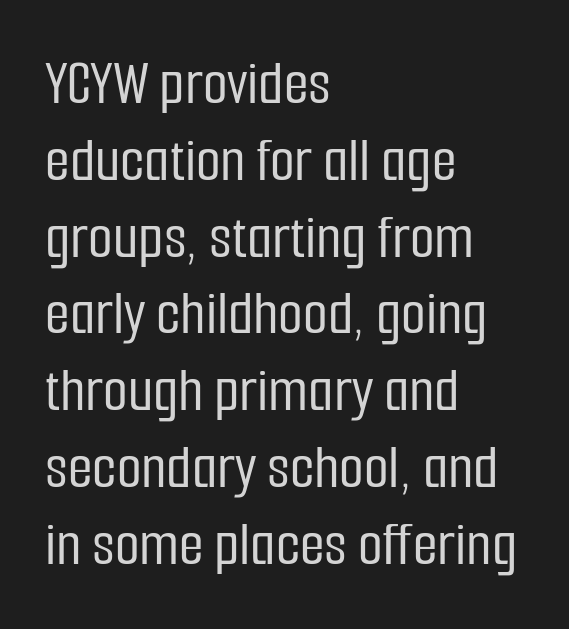
{"serif": "no", "italic": "no", "width": "condensed", "stroke_contrast": "low", "x_height": "medium", "monospaced": "no", "underline": "no", "align": "left", "line_spacing_ratio": 1.2, "letter_spacing": "normal", "letter_spacing_em": 0.0, "glyph_px": 64}
